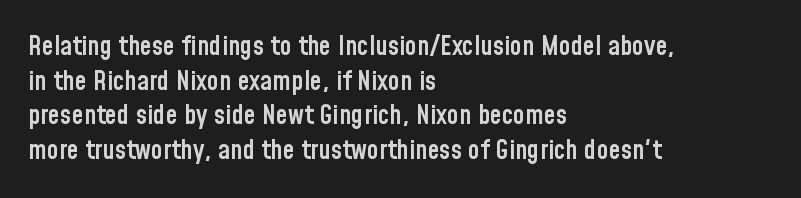
Set as a demibold, roughly 600 on the weight scale. The rendering anchors every line to the left-hand side. Tracking here is standard; glyphs follow each other at the usual distance. In terms of posture, this sample is upright. Each row of text sits above clean, open space.
